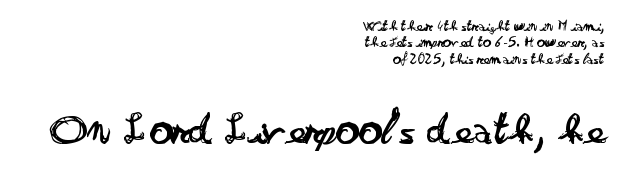
Q: Is the text bold? A: No.
Q: Is the text italic (slanted)? A: No, it is upright.
Q: Is the typeface a serif or a sans-serif typeface? A: Sans-serif.
Q: Is the text underlined? A: No.
Q: How is the paragraph aligned? A: Right-aligned.
Q: Is the spacing between letters normal or unusually wide? A: Normal.
Q: Is the spacing between lines tight, normal or loose? A: Tight.
Q: Which block of text is set in a larger size, the first (top) or the second (bottom)? A: The second (bottom) one.
Q: Width (condensed, normal, or wide)? A: Wide.
Q: Stroke contrast? A: Low.
Q: x-height? A: Small.
Q: Monospaced? A: No.
